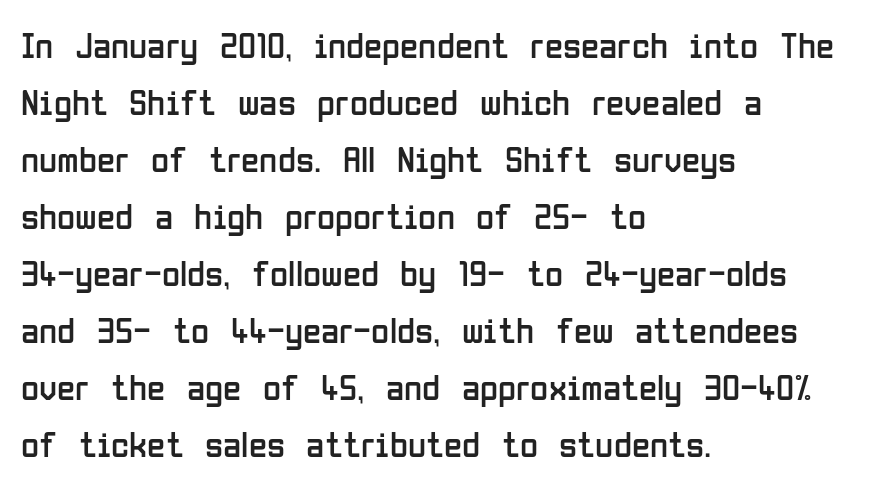
Q: Is the text bold? A: No.
Q: Is the text italic (slanted)? A: No, it is upright.
Q: Is the typeface a serif or a sans-serif typeface? A: Sans-serif.
Q: Is the text underlined? A: No.
Q: How is the paragraph aligned? A: Left-aligned.
Q: Is the spacing between letters normal or unusually wide? A: Normal.
Q: Is the spacing between lines tight, normal or loose? A: Normal.
Q: Width (condensed, normal, or wide)? A: Condensed.
Q: Stroke contrast? A: Low.
Q: x-height? A: Medium.
Q: Monospaced? A: No.
